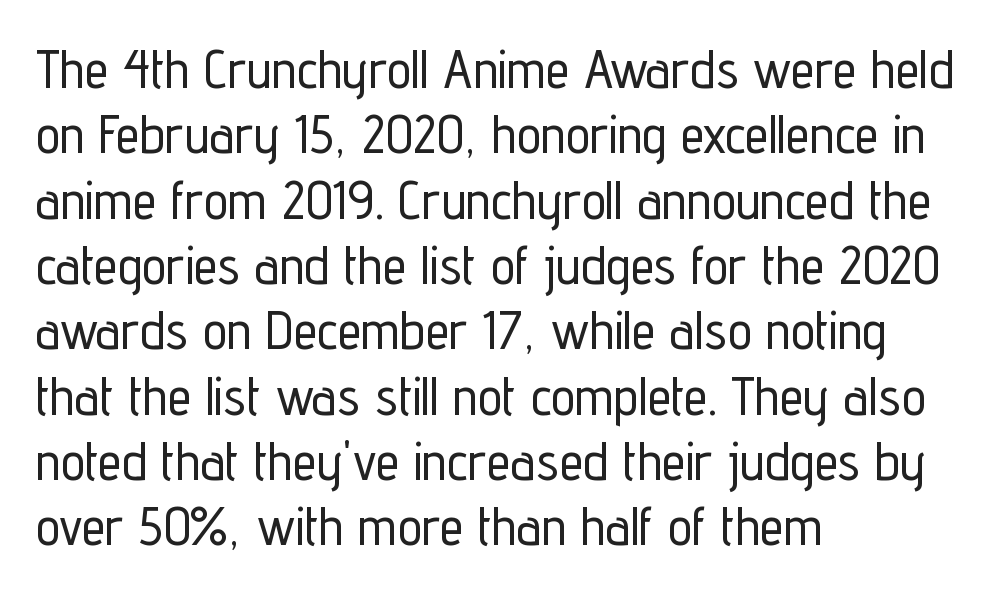
Posture: upright roman. The passage is arranged the way most books set body copy — flush left. Are there feet on the stems? There aren't — it's a sans. Do the characters align in a grid? No, the font is proportional.
